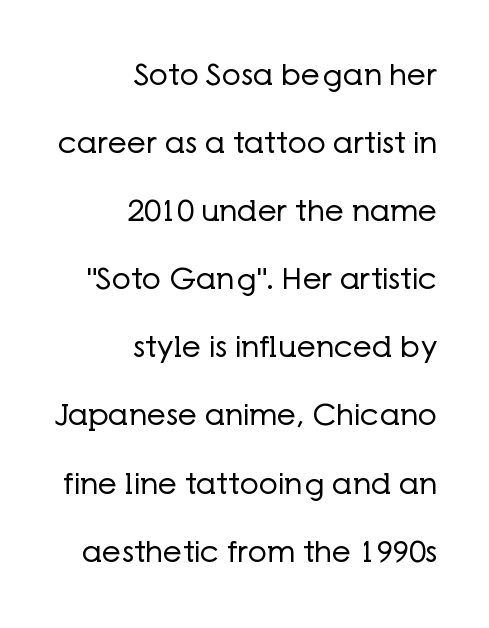
The letters stand upright; this is a roman face. The strokes are not fattened; the text isn't bold. The face used here is proportionally spaced, like ordinary book or web type. In CSS terms this would be text-align: right.
